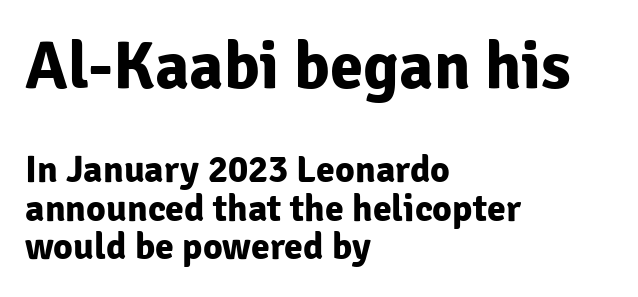
{"serif": "no", "italic": "no", "bold": "yes", "weight": "bold", "width": "normal", "stroke_contrast": "low", "x_height": "medium", "monospaced": "no", "underline": "no", "align": "left", "line_spacing": "tight", "line_spacing_ratio": 1.01, "letter_spacing": "normal", "letter_spacing_em": 0.0, "larger_block": "first", "size_ratio": 1.76, "glyph_px": 67}
